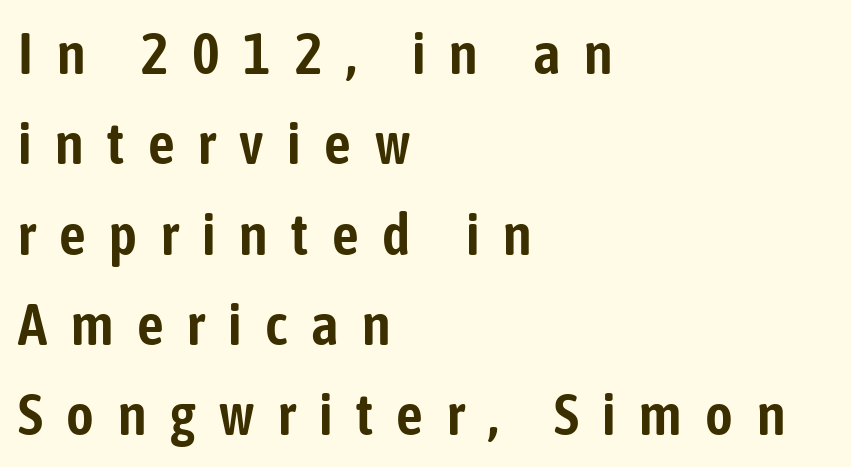
Q: Is the text italic (slanted)? A: No, it is upright.
Q: Is the typeface a serif or a sans-serif typeface? A: Sans-serif.
Q: Is the text underlined? A: No.
Q: How is the paragraph aligned? A: Left-aligned.
Q: Is the spacing between letters normal or unusually wide? A: Unusually wide.
Q: Is the spacing between lines tight, normal or loose? A: Normal.
Q: Width (condensed, normal, or wide)? A: Condensed.
Q: Stroke contrast? A: Low.
Q: x-height? A: Medium.
Q: Monospaced? A: No.
